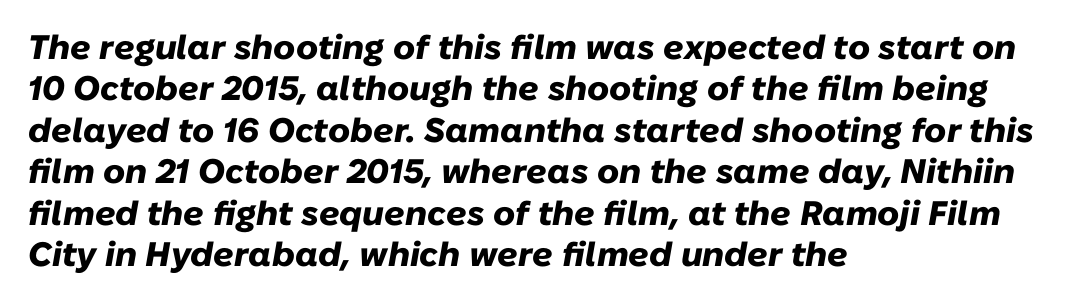
Q: Is the text bold? A: Yes.
Q: Is the text italic (slanted)? A: Yes, it leans right by about 10 degrees.
Q: Is the text underlined? A: No.
Q: How is the paragraph aligned? A: Left-aligned.
Q: Is the spacing between letters normal or unusually wide? A: Normal.
Q: Width (condensed, normal, or wide)? A: Normal.
Q: Stroke contrast? A: Low.
Q: x-height? A: Medium.
Q: Monospaced? A: No.
